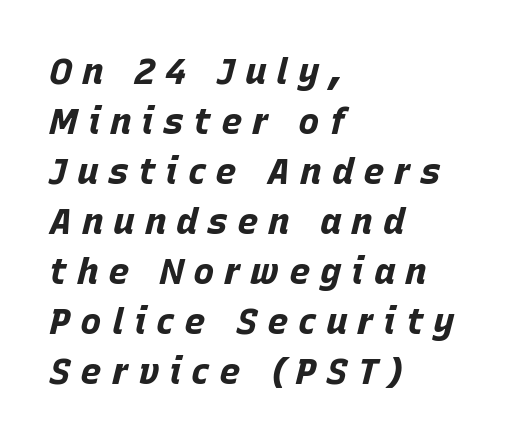
The designer left line spacing at the default. Line starts are locked; line ends wander. The specimen omits any rule beneath the text block's lines. A full-strength bold gives these letters their thick strokes.
